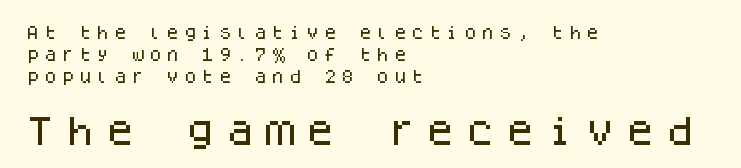
Size hierarchy here favors the trailing block over the leading one. Posture: vertical. Note the uniform advance width — an 'i' takes as much space as an 'm'. Leading matches the norm, producing a regular column. Inter-character spacing is expanded well beyond the font's built-in metrics. A student would call this left alignment; a typographer would say flush left, rag right.
